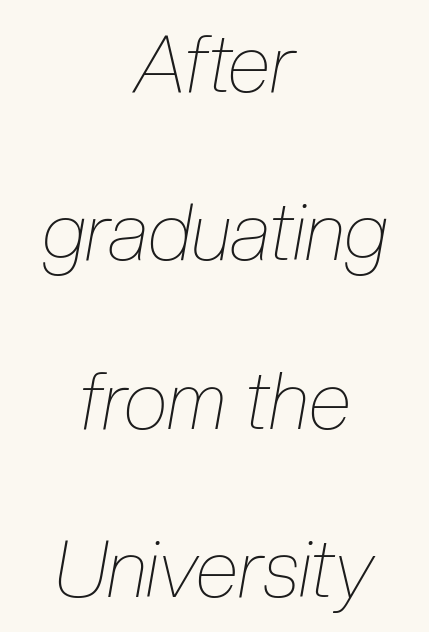
The strip under each line holds only bare page. Is this a fixed-width face? No — the glyphs have proportional, varying widths. The block of text is sparse from top to bottom, with ample space between rows. Italic: yes, the glyphs are oblique. This rendering uses center alignment, leaving both contours irregular but symmetric.
